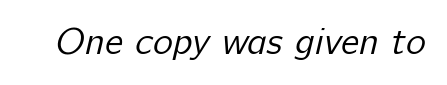
The image shows 38 px regular-weight sans-serif type; set normal letter spacing, not underlined; low stroke contrast and a medium x-height.
